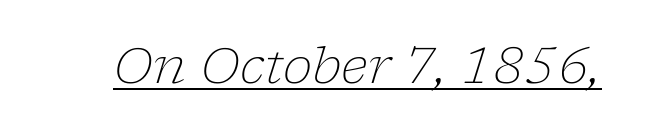
Q: Is the text bold? A: No.
Q: Is the text italic (slanted)? A: Yes, it leans right by about 17 degrees.
Q: Is the typeface a serif or a sans-serif typeface? A: Serif.
Q: Is the text underlined? A: Yes.
Q: Is the spacing between letters normal or unusually wide? A: Normal.
Q: Width (condensed, normal, or wide)? A: Normal.
Q: Stroke contrast? A: Low.
Q: x-height? A: Medium.
Q: Monospaced? A: No.
